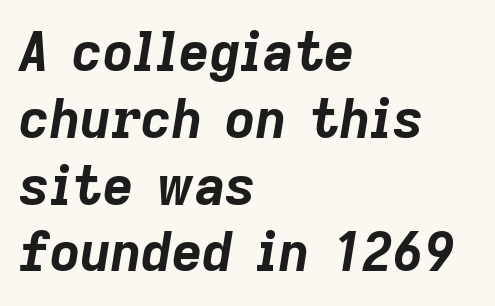
Q: Is the text bold? A: Yes.
Q: Is the text italic (slanted)? A: Yes, it leans right by about 9 degrees.
Q: Is the text underlined? A: No.
Q: How is the paragraph aligned? A: Left-aligned.
Q: Is the spacing between letters normal or unusually wide? A: Normal.
Q: Is the spacing between lines tight, normal or loose? A: Normal.
Q: Width (condensed, normal, or wide)? A: Normal.
Q: Stroke contrast? A: Low.
Q: x-height? A: Medium.
Q: Monospaced? A: No.
